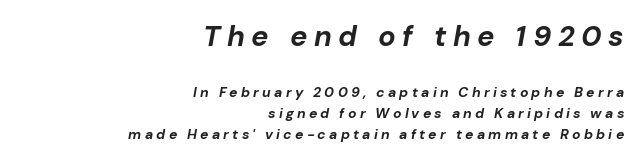
The image shows 29 px bold type, italic (leaning right); set right-aligned, normal line spacing (1.49x), unusually wide letter spacing (+0.23 em), not underlined; the first (top) block is 2.07x larger; low stroke contrast and a medium x-height.
